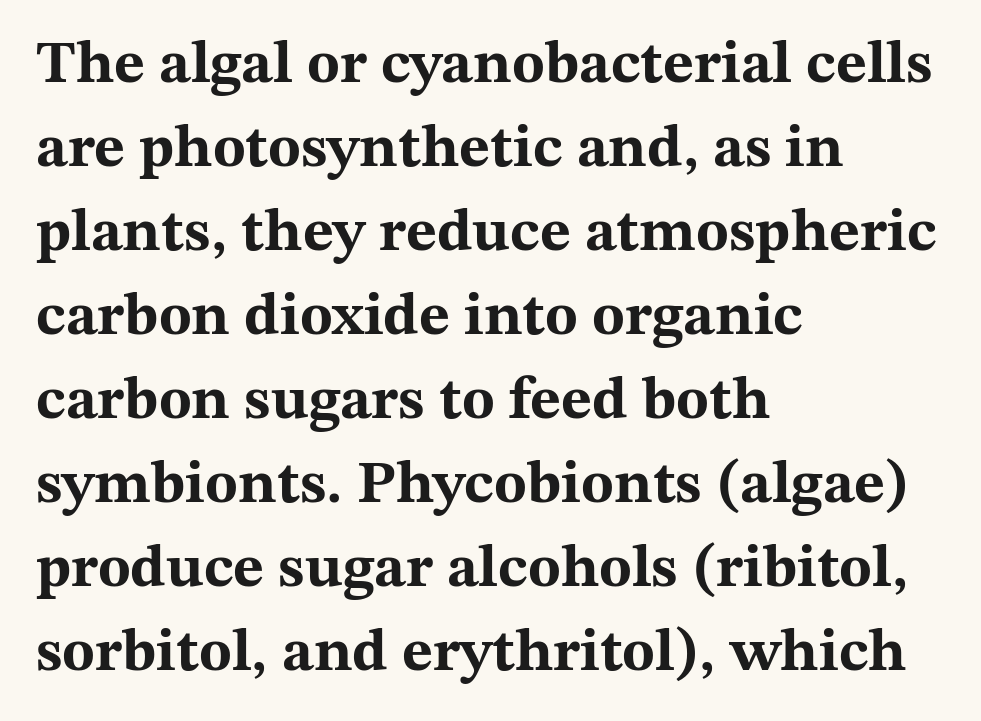
Does the type have serifs? Yes, each stem ends in a small foot. The specimen omits any rule beneath the text block's lines. Varying glyph widths throughout — classic text-font behaviour. In terms of posture, this sample is upright. The letters sit at their default tracking, neither squeezed nor spread.
